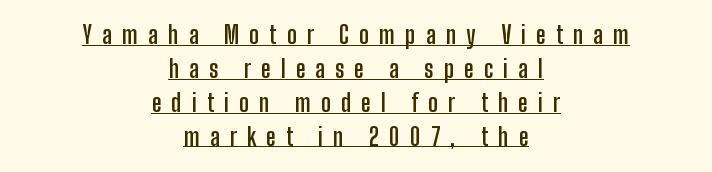
{"italic": "no", "bold": "yes", "underline": "yes", "align": "center", "line_spacing": "normal", "line_spacing_ratio": 1.41, "letter_spacing": "wide", "letter_spacing_em": 0.42, "glyph_px": 24}
